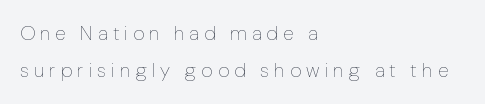
{"italic": "no", "bold": "no", "underline": "no", "align": "left", "line_spacing_ratio": 1.84, "letter_spacing": "wide", "letter_spacing_em": 0.25, "glyph_px": 20}
